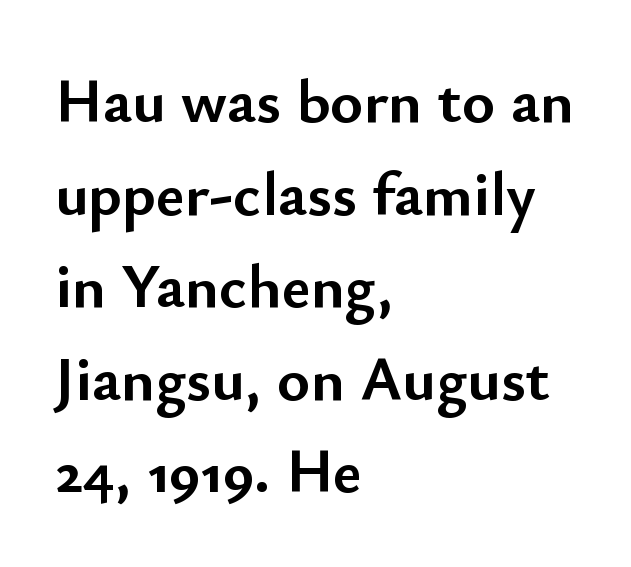
These lines are rendered in a variable-pitch font. Style check: upright. Unlike a traditional serif, this face leaves its strokes unadorned. The face used here has the dense, thick strokes of a bold. Letter spacing: default.
